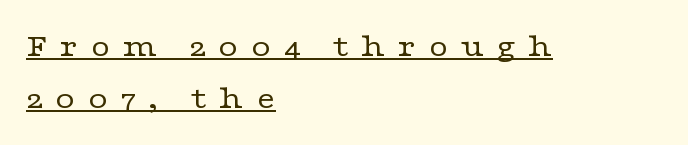
{"serif": "yes", "italic": "no", "bold": "no", "weight": "regular", "width": "wide", "stroke_contrast": "low", "x_height": "medium", "monospaced": "no", "underline": "yes", "align": "left", "line_spacing": "normal", "line_spacing_ratio": 1.57, "letter_spacing": "wide", "letter_spacing_em": 0.36, "glyph_px": 33}
